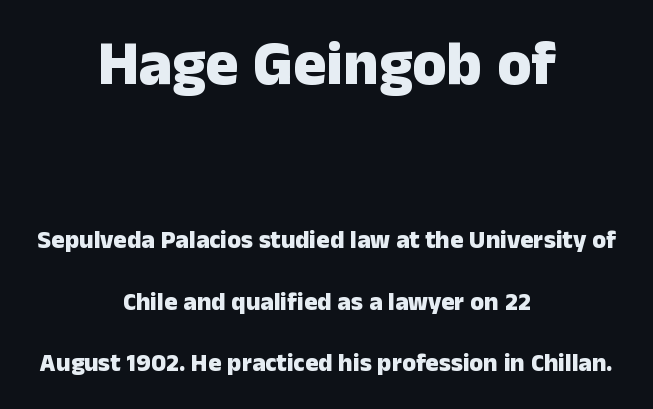
The image shows 62 px heavy sans-serif type, upright; set centered, loose line spacing (2.45x), normal letter spacing, not underlined; the first (top) block is 2.48x larger; low stroke contrast and a medium x-height.
